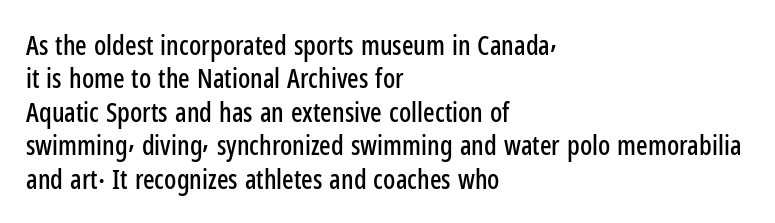
Q: Is the text italic (slanted)? A: No, it is upright.
Q: Is the text underlined? A: No.
Q: How is the paragraph aligned? A: Left-aligned.
Q: Is the spacing between letters normal or unusually wide? A: Normal.
